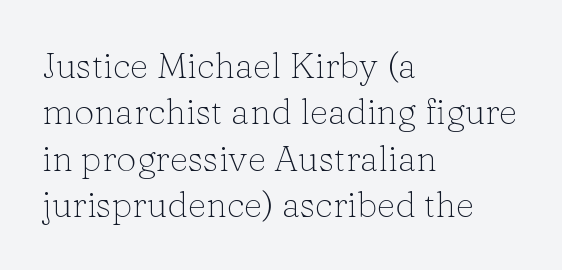
This is the regular roman posture of the typeface. Counters stay open thanks to moderate or lighter strokes. Glance below the letters and you will spot only blank space. Honestly, the letter spacing is just normal — you wouldn't notice it. Think of a printed novel: that variable character pitch is what you see here. If you drew a ruler down the left edge, every line would touch it.
